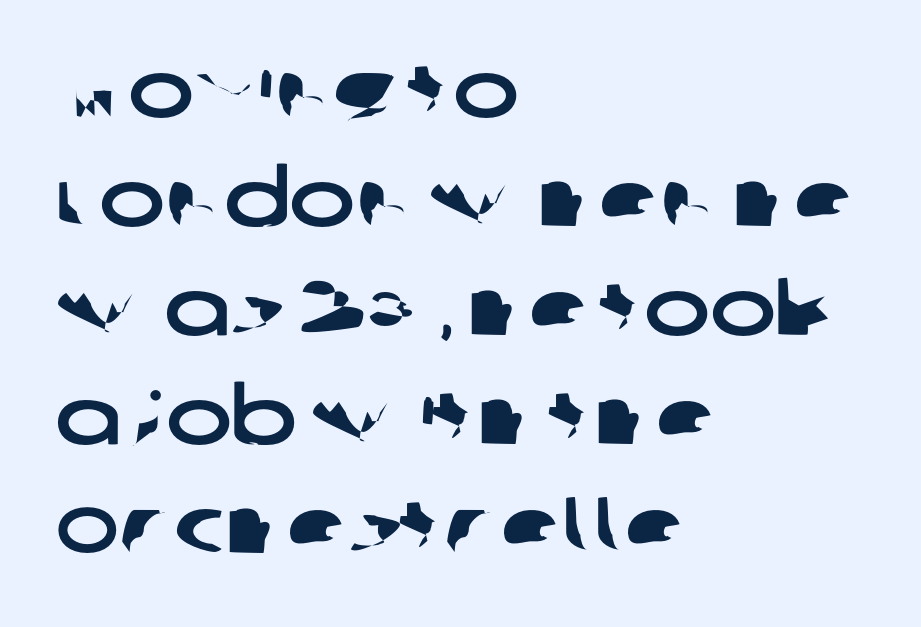
Q: Is the typeface a serif or a sans-serif typeface? A: Sans-serif.
Q: Is the text underlined? A: No.
Q: How is the paragraph aligned? A: Left-aligned.
Q: Is the spacing between letters normal or unusually wide? A: Normal.
Q: Is the spacing between lines tight, normal or loose? A: Normal.
Q: Width (condensed, normal, or wide)? A: Wide.
Q: Stroke contrast? A: Low.
Q: x-height? A: Large.
Q: Monospaced? A: No.
